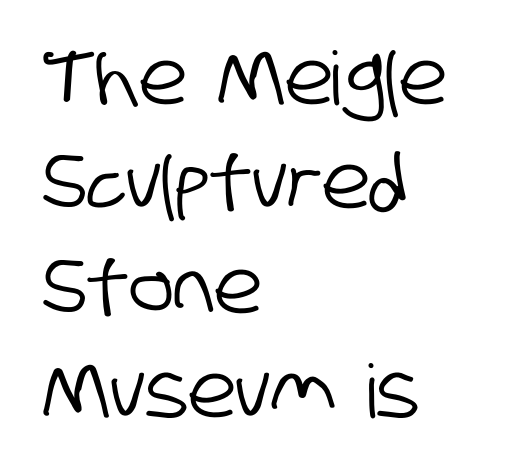
The image shows 74 px condensed sans-serif type; set left-aligned, normal line spacing (1.41x), normal letter spacing, not underlined; low stroke contrast and a large x-height.
